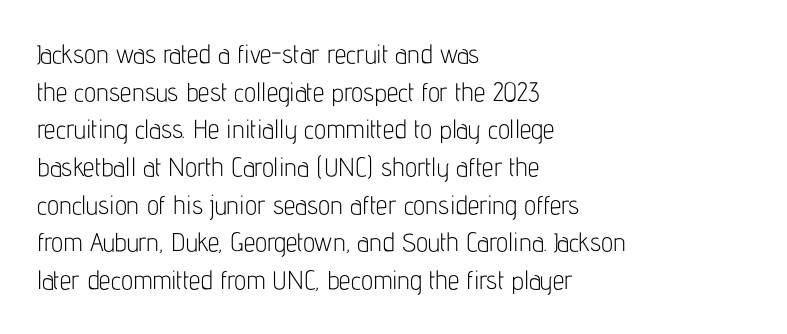
{"italic": "no", "bold": "no", "underline": "no", "align": "left", "line_spacing": "normal", "line_spacing_ratio": 1.45, "letter_spacing": "normal", "letter_spacing_em": 0.0, "glyph_px": 26}
